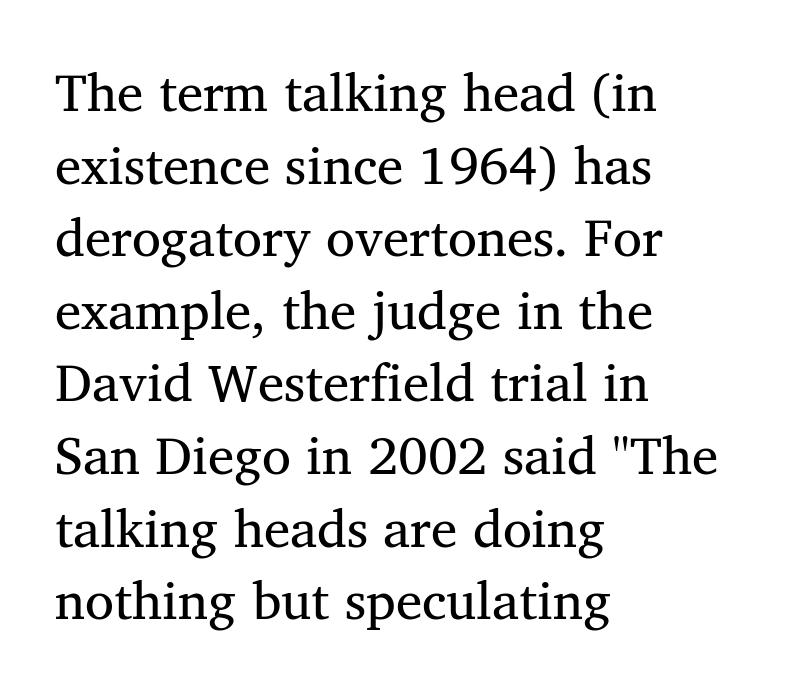
{"serif": "yes", "italic": "no", "bold": "no", "weight": "regular", "width": "normal", "stroke_contrast": "medium", "x_height": "medium", "monospaced": "no", "underline": "no", "align": "left", "line_spacing": "normal", "line_spacing_ratio": 1.37, "letter_spacing": "normal", "letter_spacing_em": 0.0, "glyph_px": 53}
